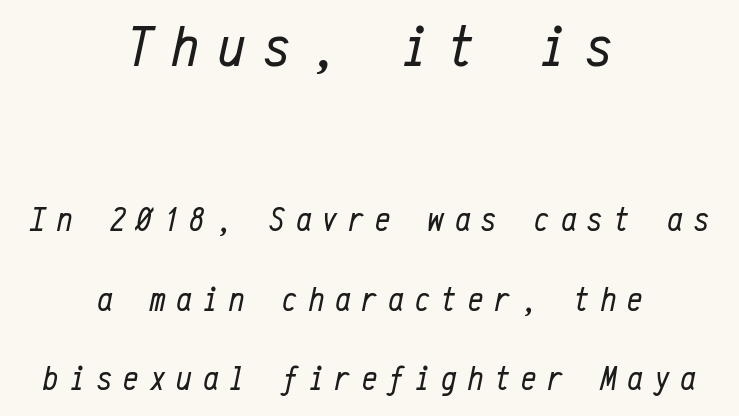
The image shows 59 px regular-weight, condensed type, italic (leaning right), monospaced; set centered, loose line spacing (2.34x), unusually wide letter spacing (+0.33 em), not underlined; the first (top) block is 1.74x larger; low stroke contrast and a medium x-height.
